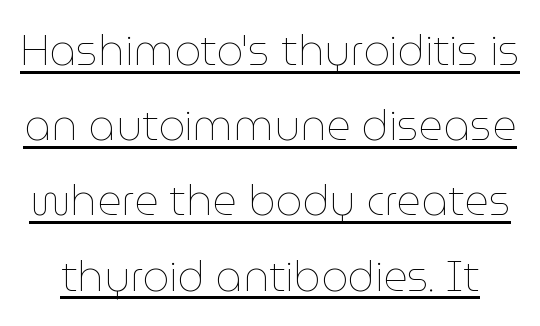
Q: Is the text bold? A: No.
Q: Is the text italic (slanted)? A: No, it is upright.
Q: Is the text underlined? A: Yes.
Q: Is the spacing between letters normal or unusually wide? A: Normal.
Q: Width (condensed, normal, or wide)? A: Normal.
Q: Stroke contrast? A: Low.
Q: x-height? A: Medium.
Q: Monospaced? A: No.
